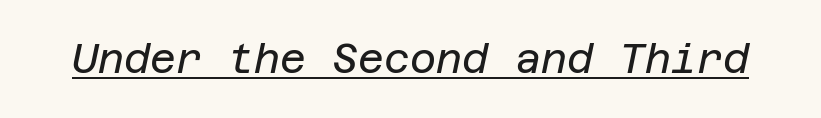
{"italic": "yes", "lean": "right", "slant_degrees": 12, "bold": "no", "weight": "regular", "width": "normal", "stroke_contrast": "low", "x_height": "large", "underline": "yes", "letter_spacing": "normal", "letter_spacing_em": 0.0, "glyph_px": 40}
